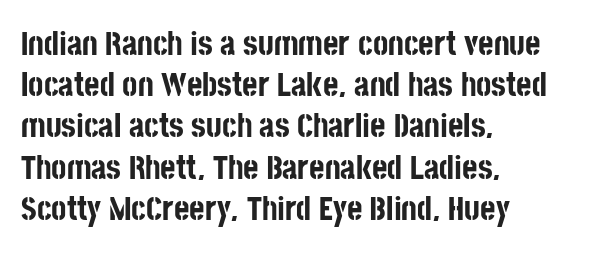
{"serif": "no", "italic": "no", "bold": "yes", "weight": "bold", "width": "condensed", "stroke_contrast": "low", "x_height": "large", "monospaced": "no", "underline": "no", "align": "left", "line_spacing": "normal", "line_spacing_ratio": 1.25, "letter_spacing": "normal", "letter_spacing_em": 0.0, "glyph_px": 33}
